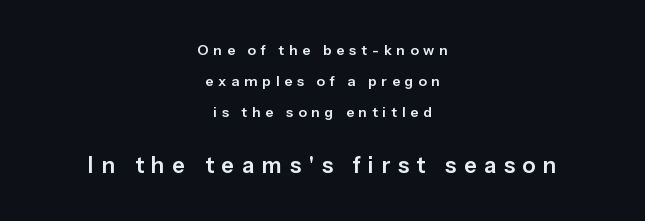
Q: Is the text italic (slanted)? A: No, it is upright.
Q: Is the text underlined? A: No.
Q: How is the paragraph aligned? A: Centered.
Q: Is the spacing between letters normal or unusually wide? A: Unusually wide.
Q: Is the spacing between lines tight, normal or loose? A: Loose.
Q: Which block of text is set in a larger size, the first (top) or the second (bottom)? A: The second (bottom) one.
